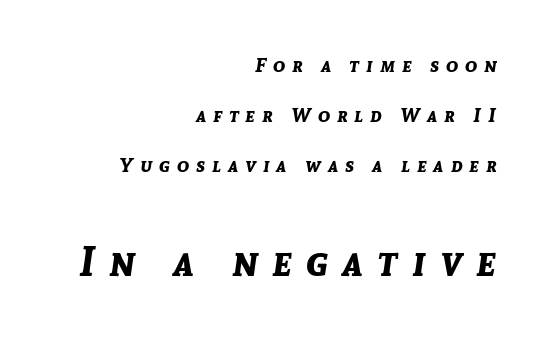
Q: Is the text bold? A: Yes.
Q: Is the text italic (slanted)? A: Yes, it leans right by about 8 degrees.
Q: Is the text underlined? A: No.
Q: How is the paragraph aligned? A: Right-aligned.
Q: Is the spacing between letters normal or unusually wide? A: Unusually wide.
Q: Is the spacing between lines tight, normal or loose? A: Loose.
Q: Which block of text is set in a larger size, the first (top) or the second (bottom)? A: The second (bottom) one.
Q: Width (condensed, normal, or wide)? A: Normal.
Q: Stroke contrast? A: Low.
Q: x-height? A: Medium.
Q: Monospaced? A: No.
